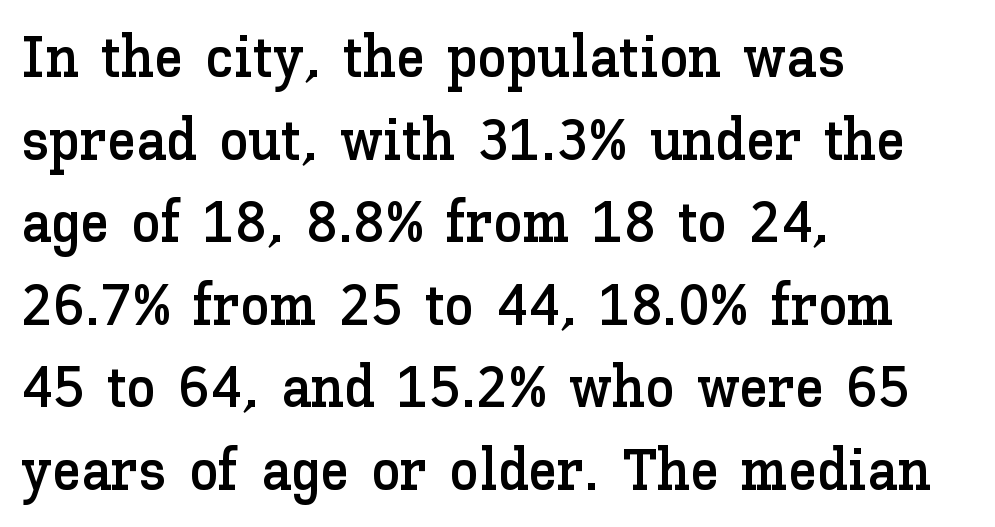
All the whitespace from short lines collects on the right. Rendered with straight, roman letterforms. Honestly, the letter spacing is just normal — you wouldn't notice it. Notice how descenders clear the ascenders below comfortably — that's standard leading. A typesetter would call this proportional, since set widths differ per character. Has an underline been added? It has not.
